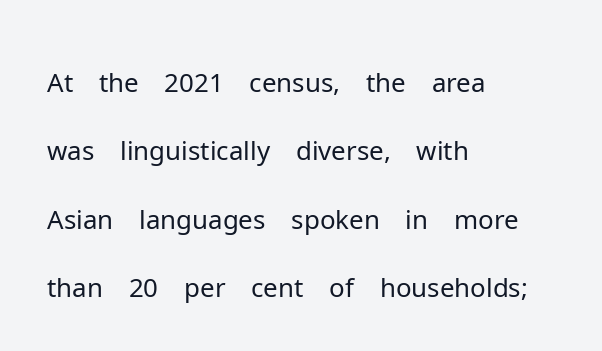
The image shows 53 px light sans-serif type, upright; set left-aligned, normal line spacing (1.29x), normal letter spacing, not underlined; low stroke contrast and a medium x-height.
